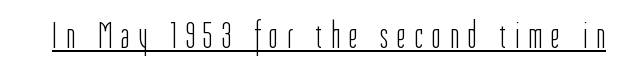
Q: Is the text bold? A: No.
Q: Is the text italic (slanted)? A: No, it is upright.
Q: Is the typeface a serif or a sans-serif typeface? A: Sans-serif.
Q: Is the text underlined? A: Yes.
Q: Is the spacing between letters normal or unusually wide? A: Unusually wide.
Q: Width (condensed, normal, or wide)? A: Condensed.
Q: Stroke contrast? A: Low.
Q: x-height? A: Medium.
Q: Monospaced? A: No.
